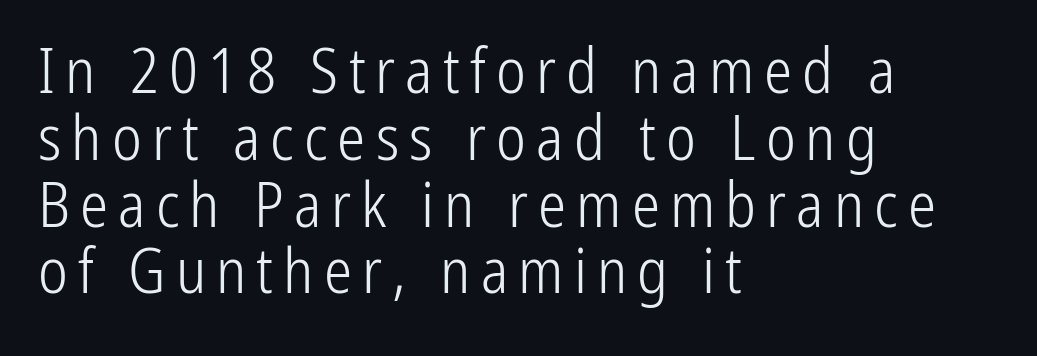
The image shows 63 px light, condensed sans-serif type, upright; set left-aligned, tight line spacing (1.06x), not underlined; low stroke contrast and a medium x-height.
